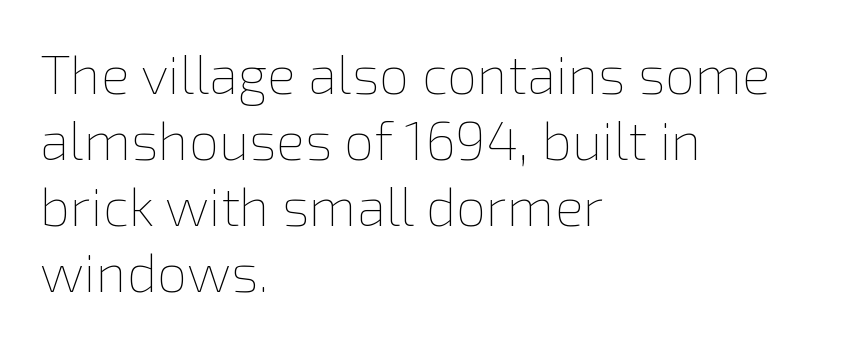
The image shows 54 px thin type, upright; set left-aligned, line spacing 1.22x, normal letter spacing, not underlined; a medium x-height.
